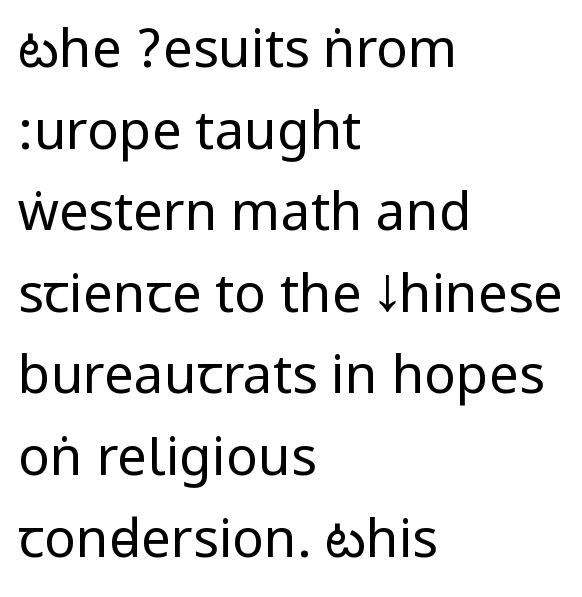
Q: Is the text bold? A: No.
Q: Is the text italic (slanted)? A: No, it is upright.
Q: Is the typeface a serif or a sans-serif typeface? A: Sans-serif.
Q: Is the text underlined? A: No.
Q: How is the paragraph aligned? A: Left-aligned.
Q: Is the spacing between letters normal or unusually wide? A: Normal.
Q: Is the spacing between lines tight, normal or loose? A: Normal.
Q: Width (condensed, normal, or wide)? A: Condensed.
Q: Stroke contrast? A: Low.
